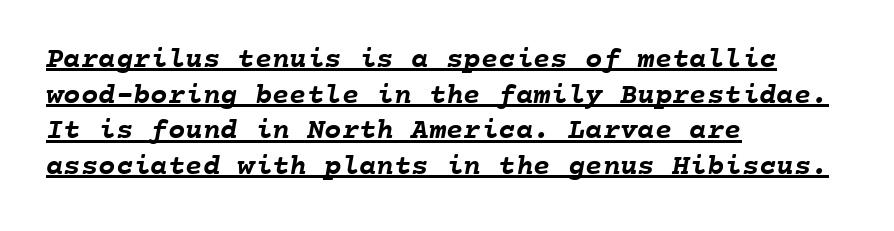
The rag falls on the right side of this text block. This sample has the even, mechanical cadence of fixed-width lettering. Its strokes are broad and dark, the hallmark of bold type. Looks like someone drew a line under every word here. Nobody touched the tracking dial on this one.
